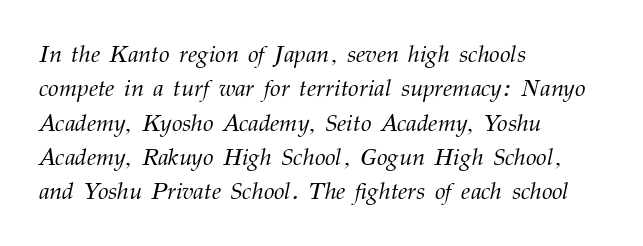
{"italic": "yes", "lean": "right", "slant_degrees": 12, "bold": "no", "underline": "no", "align": "left", "line_spacing": "normal", "line_spacing_ratio": 1.43, "letter_spacing": "normal", "letter_spacing_em": 0.0, "glyph_px": 24}
